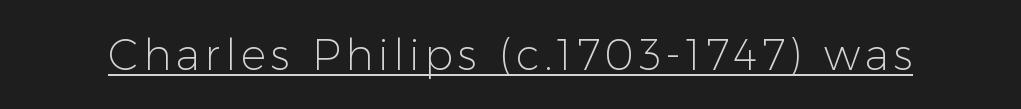
Like a heading marked for emphasis, these lines bear an underscore. The type family on display is of the sans-serif kind. A roman cut, with each character standing at attention. Stems here are at most as thick as an everyday book face. Think of a printed novel: that variable character pitch is what you see here.
